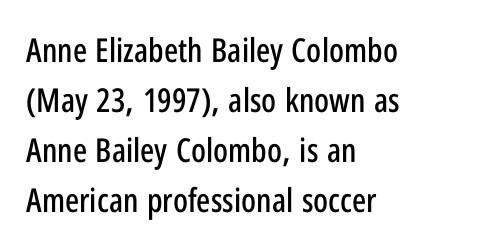
The designer went with a sans here, leaving each stem footless. The string is rendered with underlining switched off. The lines are quadded left. Looks like regular typesetting: each glyph gets only the width it needs. Honestly, the letter spacing is just normal — you wouldn't notice it.
